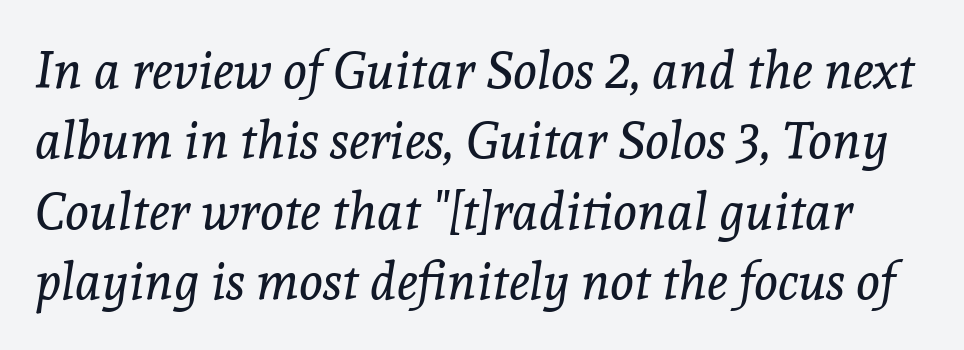
{"serif": "yes", "italic": "yes", "lean": "right", "slant_degrees": 8, "bold": "no", "weight": "regular", "width": "normal", "x_height": "medium", "monospaced": "no", "underline": "no", "line_spacing": "normal", "line_spacing_ratio": 1.38, "letter_spacing": "normal", "letter_spacing_em": 0.0, "glyph_px": 51}
